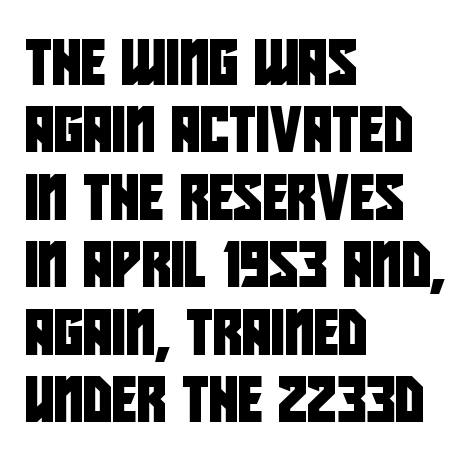
Looks like regular typesetting: each glyph gets only the width it needs. All the whitespace from short lines collects on the right. Summary of vertical rhythm: regular, with standard interline spacing. Note: no serifs on the glyphs.
